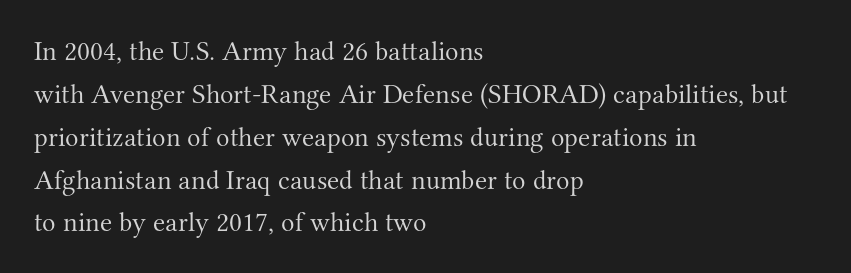
{"serif": "yes", "italic": "no", "bold": "no", "weight": "light", "width": "normal", "stroke_contrast": "medium", "x_height": "small", "monospaced": "no", "underline": "no", "align": "left", "line_spacing": "normal", "line_spacing_ratio": 1.53, "letter_spacing": "normal", "letter_spacing_em": 0.0, "glyph_px": 28}
